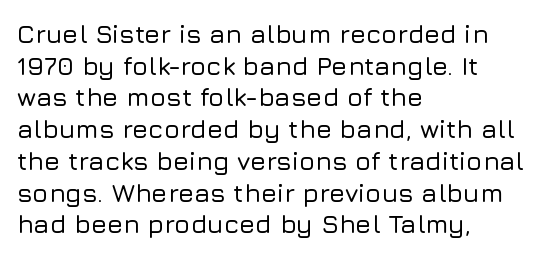
{"italic": "no", "underline": "no", "align": "left", "line_spacing_ratio": 1.22, "letter_spacing": "normal", "letter_spacing_em": 0.0, "glyph_px": 26}
